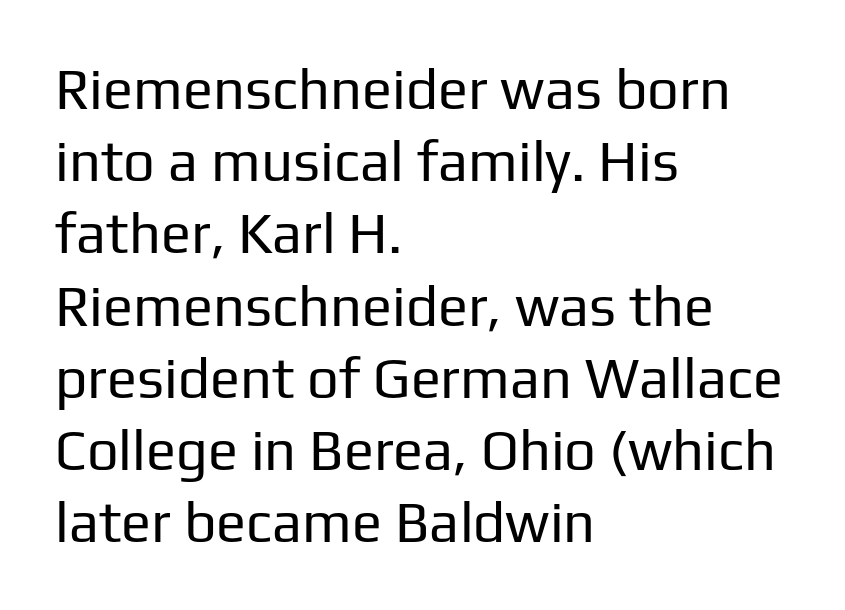
Posture: straight, roman, zero tilt. Left-aligned paragraph, ragged on the right. The foot of each line stays bare and open. Stroke thickness stays within the range of a standard reading face or lighter.
